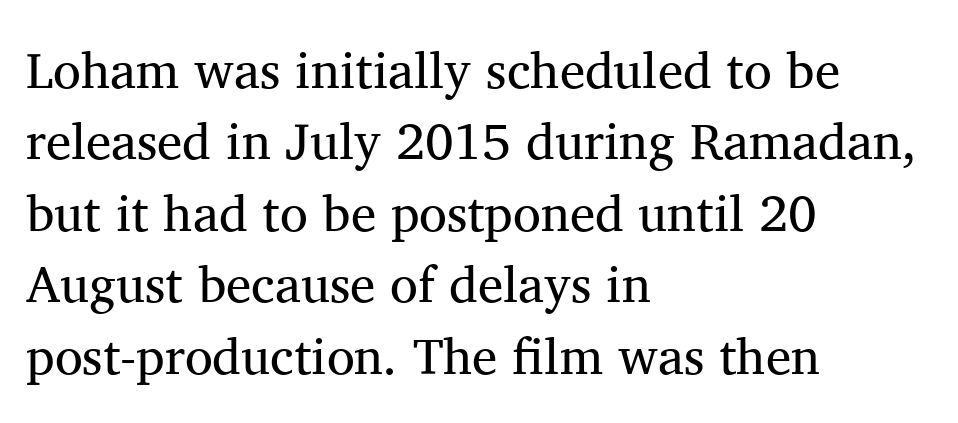
The image shows 51 px regular-weight serif type, upright; set left-aligned, normal line spacing (1.4x), normal letter spacing, not underlined; medium stroke contrast and a medium x-height.
